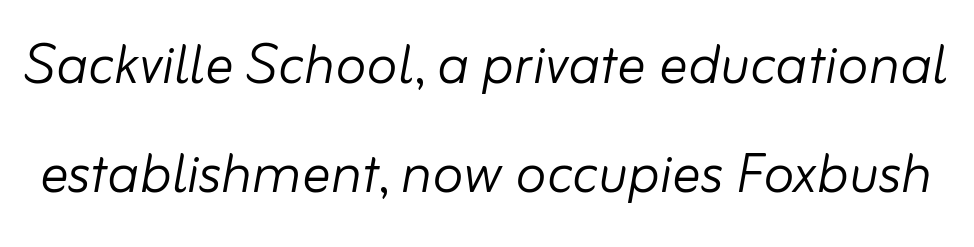
Q: Is the text bold? A: No.
Q: Is the text italic (slanted)? A: Yes, it leans right by about 10 degrees.
Q: Is the text underlined? A: No.
Q: Is the spacing between letters normal or unusually wide? A: Normal.
Q: Is the spacing between lines tight, normal or loose? A: Normal.
Q: Width (condensed, normal, or wide)? A: Normal.
Q: Stroke contrast? A: Low.
Q: x-height? A: Small.
Q: Monospaced? A: No.
